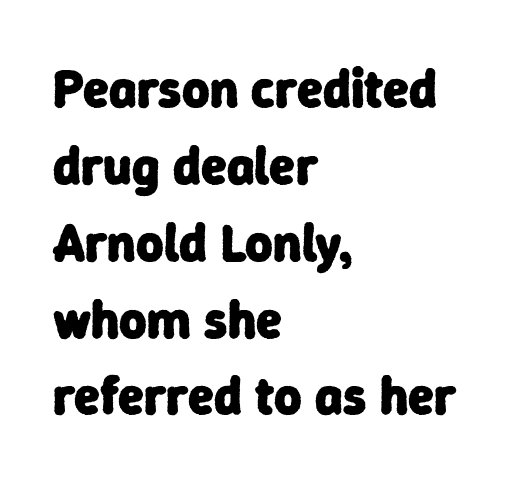
The rendering shows plain stroke endings on the letterforms — a sans-serif design. The rendering uses a bold face; every stroke is thick and dark. Unmarked baselines from the first word to the last. The lines in this sample share a left origin and differ only in where they stop.
